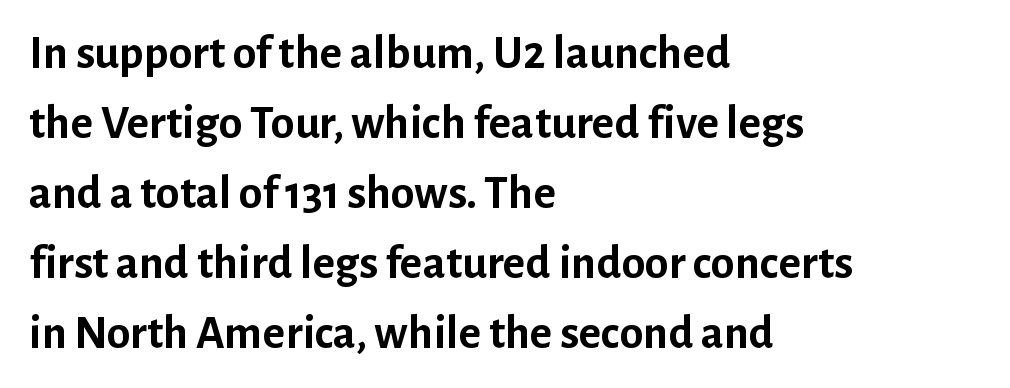
{"serif": "no", "italic": "no", "bold": "yes", "weight": "semibold", "width": "normal", "stroke_contrast": "low", "x_height": "medium", "monospaced": "no", "underline": "no", "align": "left", "line_spacing": "normal", "line_spacing_ratio": 1.46, "letter_spacing": "normal", "letter_spacing_em": 0.0, "glyph_px": 48}
